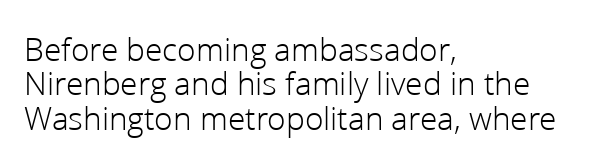
The image shows 34 px light sans-serif type, upright; set left-aligned, tight line spacing (1.01x), normal letter spacing, not underlined; low stroke contrast and a medium x-height.
